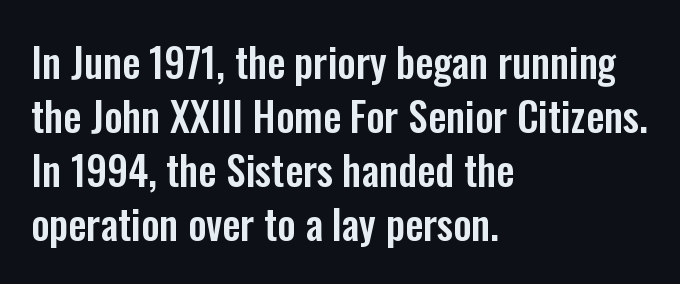
{"serif": "no", "italic": "no", "width": "condensed", "stroke_contrast": "low", "x_height": "medium", "monospaced": "no", "underline": "no", "align": "left", "line_spacing": "normal", "line_spacing_ratio": 1.35, "letter_spacing": "normal", "letter_spacing_em": 0.0, "glyph_px": 40}
